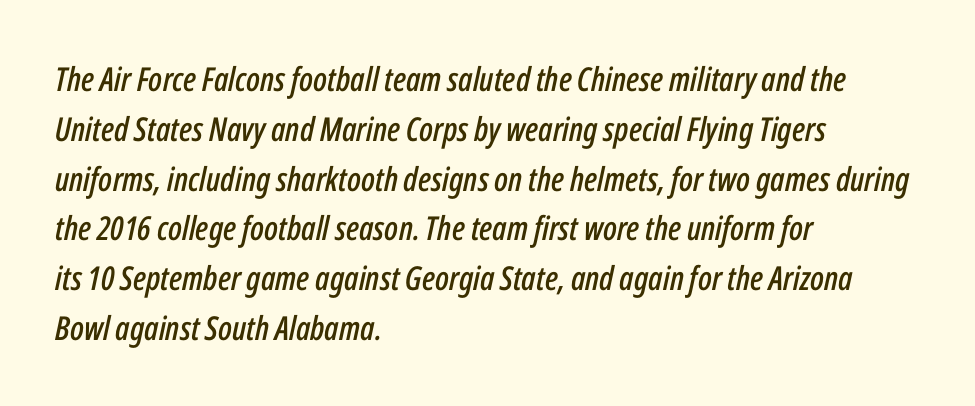
{"italic": "yes", "lean": "right", "slant_degrees": 12, "width": "condensed", "stroke_contrast": "low", "x_height": "medium", "monospaced": "no", "underline": "no", "align": "left", "line_spacing": "normal", "line_spacing_ratio": 1.51, "letter_spacing": "normal", "letter_spacing_em": 0.0, "glyph_px": 33}
